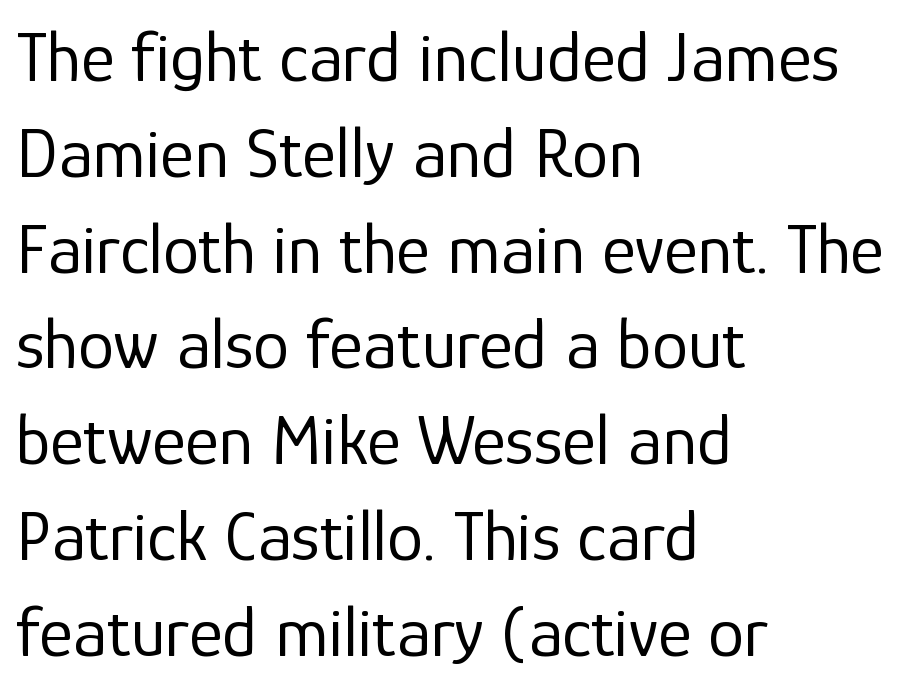
Regarding serifs, this sample does without them. The area under the type is left untouched. Do the characters align in a grid? No, the font is proportional. Posture: upright roman.
